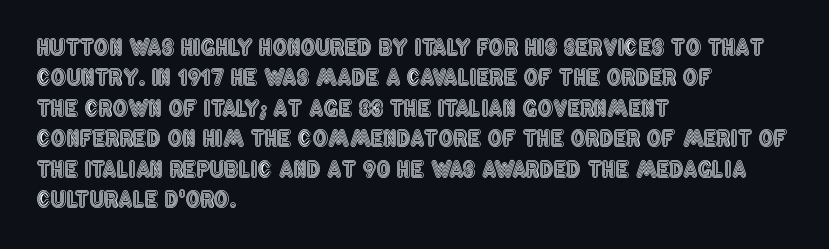
A bare baseline throughout the passage. This rendering uses left alignment, leaving the right contour irregular. Vertical strokes here are truly vertical. Glyph-to-glyph distance matches everyday printed text. If you measured baseline to baseline, you'd find a middling distance.
